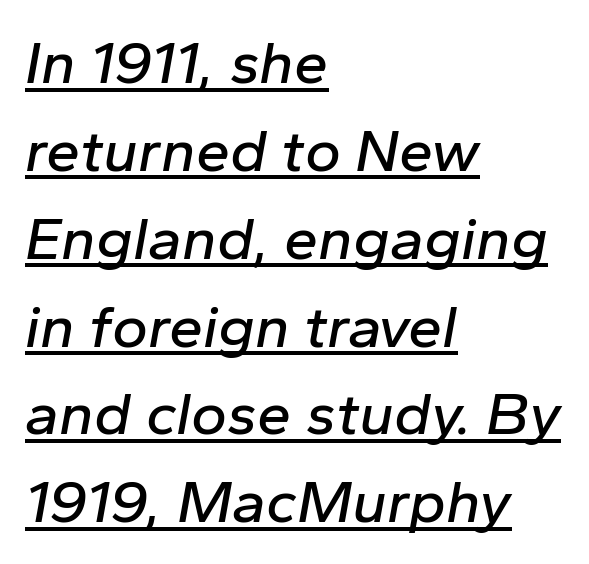
Q: Is the text italic (slanted)? A: Yes, it leans right by about 10 degrees.
Q: Is the text underlined? A: Yes.
Q: How is the paragraph aligned? A: Left-aligned.
Q: Is the spacing between letters normal or unusually wide? A: Normal.
Q: Is the spacing between lines tight, normal or loose? A: Normal.
Q: Width (condensed, normal, or wide)? A: Normal.
Q: Stroke contrast? A: Low.
Q: x-height? A: Medium.
Q: Monospaced? A: No.
